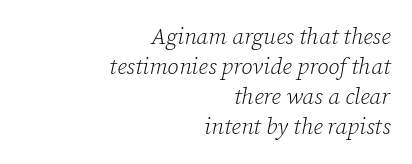
The image shows 23 px text type, italic (leaning right); set right-aligned, normal line spacing (1.3x), normal letter spacing, not underlined.
